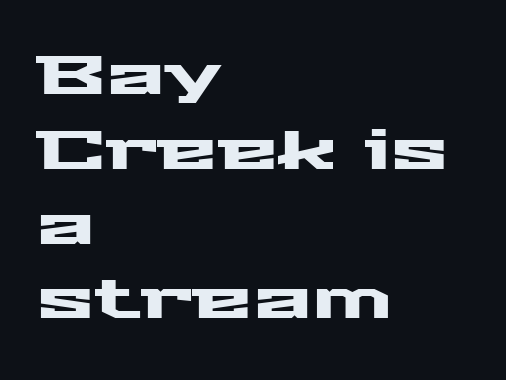
Q: Is the text italic (slanted)? A: No, it is upright.
Q: Is the typeface a serif or a sans-serif typeface? A: Sans-serif.
Q: Is the text underlined? A: No.
Q: How is the paragraph aligned? A: Left-aligned.
Q: Is the spacing between letters normal or unusually wide? A: Normal.
Q: Is the spacing between lines tight, normal or loose? A: Normal.
Q: Width (condensed, normal, or wide)? A: Wide.
Q: Stroke contrast? A: Medium.
Q: x-height? A: Medium.
Q: Monospaced? A: No.
